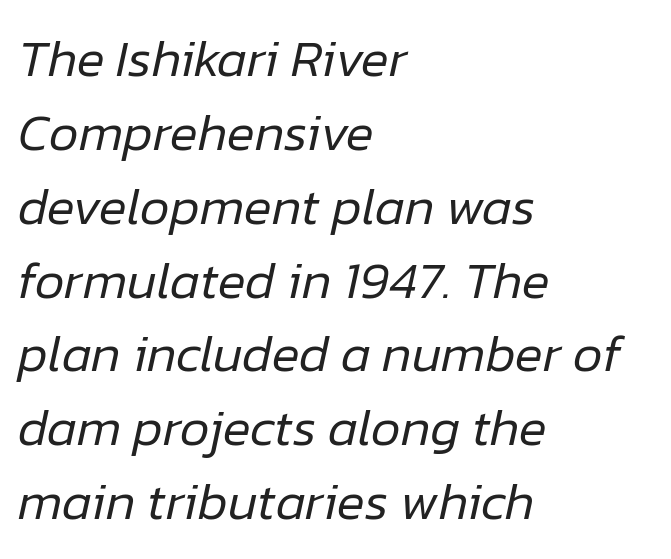
Q: Is the text bold? A: No.
Q: Is the text italic (slanted)? A: Yes, it leans right by about 12 degrees.
Q: Is the text underlined? A: No.
Q: How is the paragraph aligned? A: Left-aligned.
Q: Is the spacing between letters normal or unusually wide? A: Normal.
Q: Is the spacing between lines tight, normal or loose? A: Normal.
Q: Width (condensed, normal, or wide)? A: Normal.
Q: Stroke contrast? A: Low.
Q: x-height? A: Medium.
Q: Monospaced? A: No.
